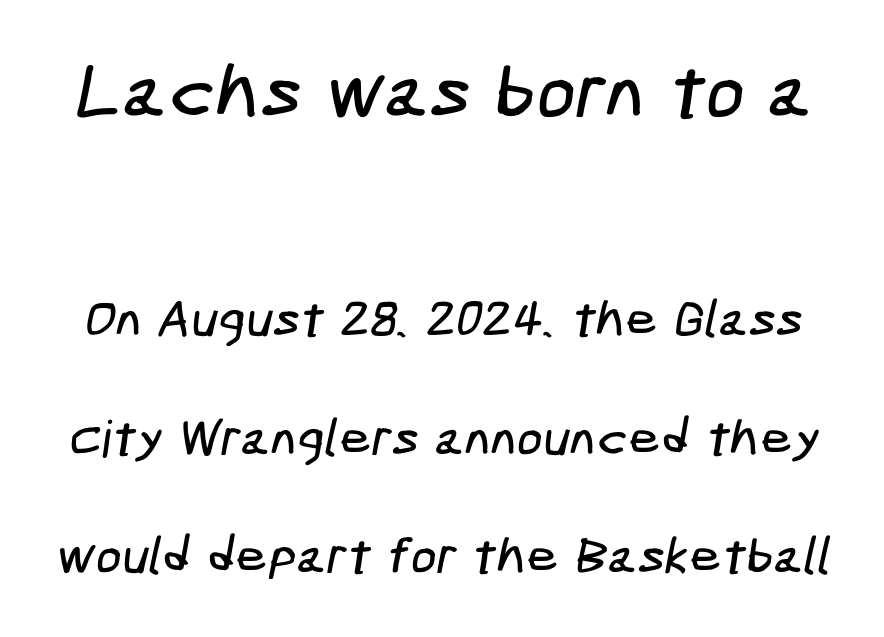
Underlining? Definitely not there. Caption: upper text group enlarged, lower text group reduced. The block of text is sparse from top to bottom, with ample space between rows. The passage shown is typeset with a sans-serif family. The tracking reads as untouched default to a designer's eye.
